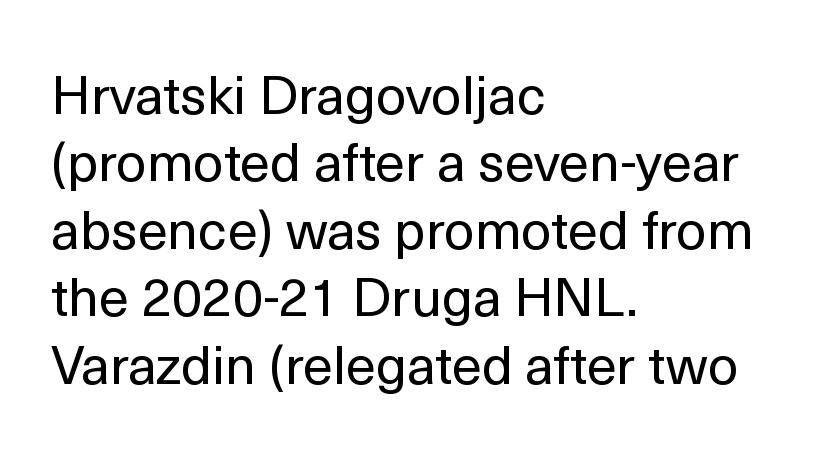
The type family on display is of the sans-serif kind. Weight: not bold — regular or lighter. Students, observe: this is what conventionally led text looks like. The specimen reads as upright at a glance. Words appear dense and cohesive because spacing is normal. Each line starts at the same left margin while the right side varies.
